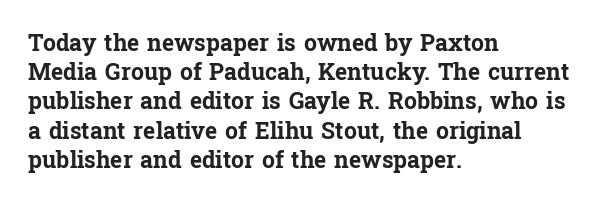
Q: Is the text bold? A: Yes.
Q: Is the text italic (slanted)? A: No, it is upright.
Q: Is the text underlined? A: No.
Q: How is the paragraph aligned? A: Left-aligned.
Q: Is the spacing between letters normal or unusually wide? A: Normal.
Q: Is the spacing between lines tight, normal or loose? A: Normal.
